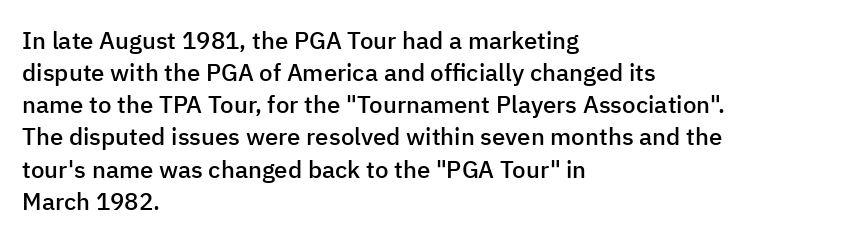
Q: Is the text bold? A: Semi-bold.
Q: Is the text italic (slanted)? A: No, it is upright.
Q: Is the text underlined? A: No.
Q: How is the paragraph aligned? A: Left-aligned.
Q: Is the spacing between letters normal or unusually wide? A: Normal.
Q: Is the spacing between lines tight, normal or loose? A: Normal.
